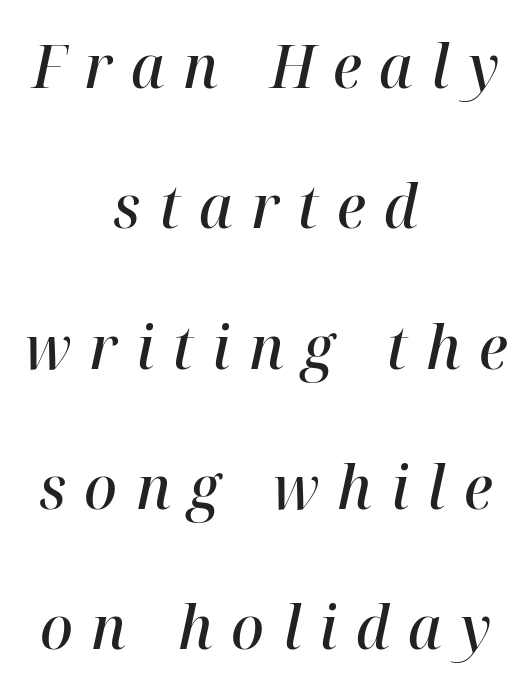
{"italic": "yes", "lean": "right", "slant_degrees": 12, "bold": "semi", "weight": "semibold", "width": "normal", "stroke_contrast": "high", "x_height": "medium", "monospaced": "no", "underline": "no", "align": "center", "line_spacing": "loose", "line_spacing_ratio": 2.3, "letter_spacing": "wide", "letter_spacing_em": 0.3, "glyph_px": 61}
